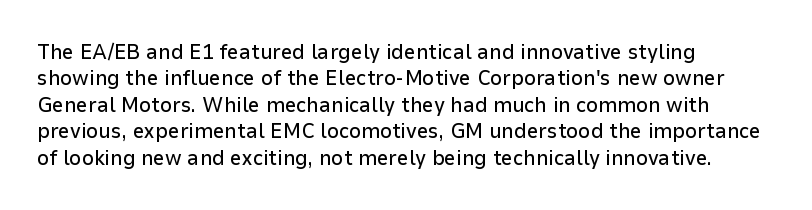
Is there much room between lines? A standard amount, neither cramped nor airy. The line texture is even and compact thanks to regular tracking. In terms of posture, this sample is upright. The paragraph has a hard left edge and a soft right edge. The strip under each line holds only bare page.
